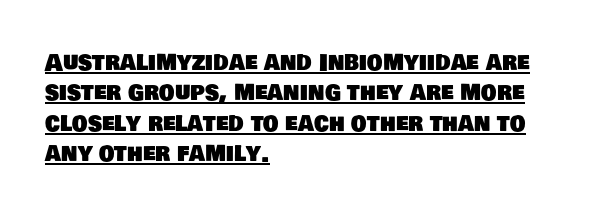
{"underline": "yes", "align": "left", "line_spacing": "normal", "line_spacing_ratio": 1.38, "letter_spacing": "normal", "letter_spacing_em": 0.0, "glyph_px": 22}
